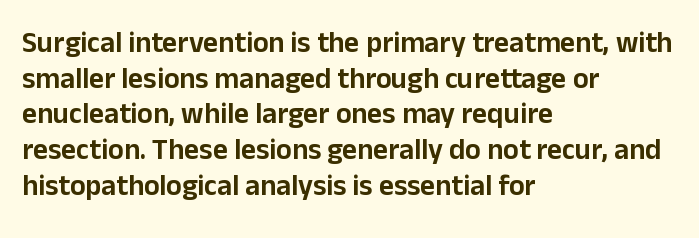
{"serif": "no", "italic": "no", "width": "normal", "stroke_contrast": "low", "x_height": "medium", "monospaced": "no", "underline": "no", "align": "left", "line_spacing_ratio": 1.23, "letter_spacing": "normal", "letter_spacing_em": 0.0, "glyph_px": 29}
